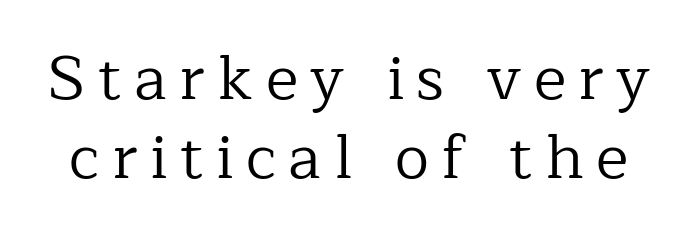
The image shows 62 px regular-weight serif type, upright; set normal line spacing (1.28x), unusually wide letter spacing (+0.2 em), not underlined; low stroke contrast and a medium x-height.
